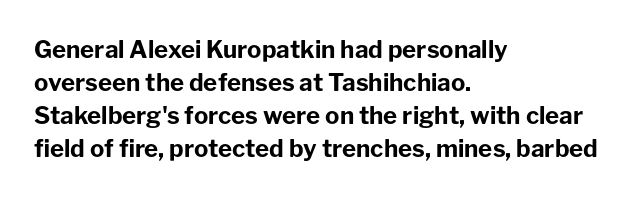
The image shows 24 px bold type, upright; set left-aligned, normal line spacing (1.37x), normal letter spacing, not underlined.
